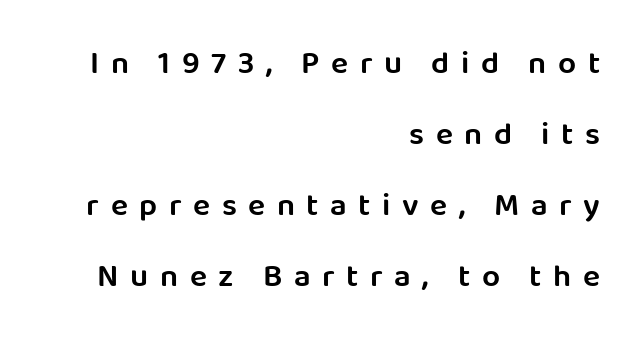
The image shows 32 px semibold sans-serif type, upright; set right-aligned, loose line spacing (2.22x), unusually wide letter spacing (+0.36 em), not underlined; low stroke contrast and a large x-height.
